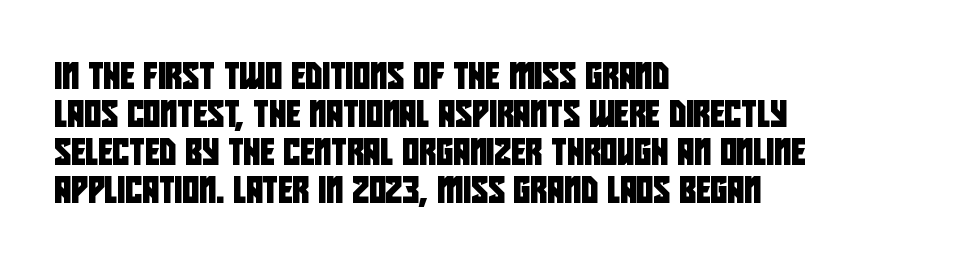
A typesetter would call this leading conventional body-copy spacing. The type is set solid horizontally, with unmodified tracking. This rendering features lettering with no underline. Visually the block forms a straight wall on the left and a jagged coastline on the right.
